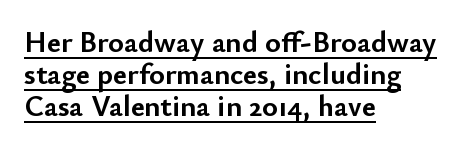
Q: Is the text bold? A: Yes.
Q: Is the text italic (slanted)? A: No, it is upright.
Q: Is the typeface a serif or a sans-serif typeface? A: Sans-serif.
Q: Is the text underlined? A: Yes.
Q: How is the paragraph aligned? A: Left-aligned.
Q: Is the spacing between letters normal or unusually wide? A: Normal.
Q: Is the spacing between lines tight, normal or loose? A: Tight.
Q: Width (condensed, normal, or wide)? A: Normal.
Q: Stroke contrast? A: Low.
Q: x-height? A: Small.
Q: Monospaced? A: No.
